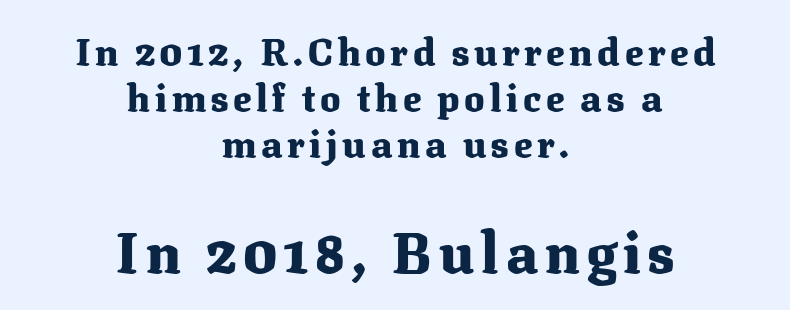
The image shows 57 px heavy serif type, upright; set centered, line spacing 1.21x, not underlined; the second (bottom) block is 1.5x larger; medium stroke contrast and a medium x-height.
